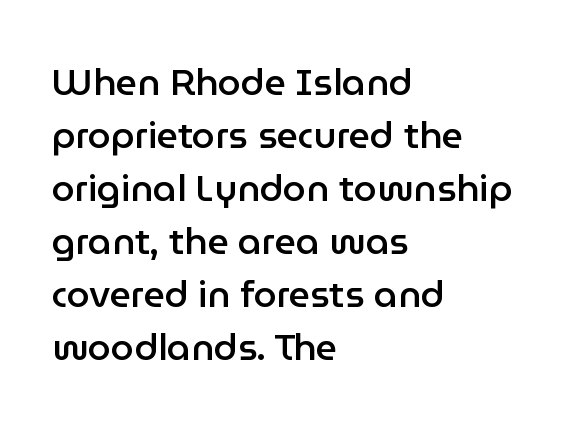
The image shows 37 px semibold sans-serif type, upright; set left-aligned, normal line spacing (1.43x), normal letter spacing, not underlined; low stroke contrast and a medium x-height.
